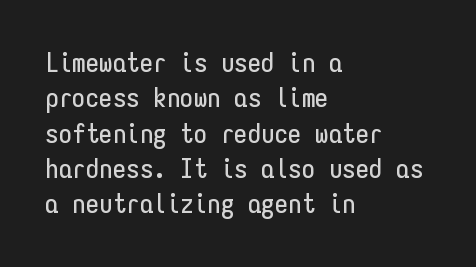
Q: Is the text italic (slanted)? A: No, it is upright.
Q: Is the text underlined? A: No.
Q: How is the paragraph aligned? A: Left-aligned.
Q: Is the spacing between letters normal or unusually wide? A: Normal.
Q: Is the spacing between lines tight, normal or loose? A: Normal.
